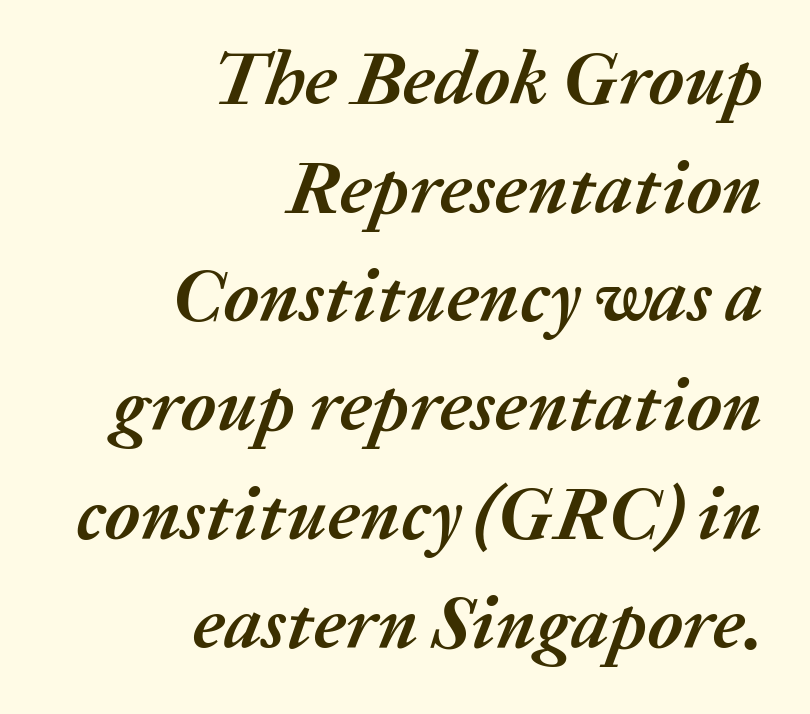
Q: Is the text bold? A: Yes.
Q: Is the text italic (slanted)? A: Yes, it leans right by about 20 degrees.
Q: Is the text underlined? A: No.
Q: How is the paragraph aligned? A: Right-aligned.
Q: Is the spacing between letters normal or unusually wide? A: Normal.
Q: Is the spacing between lines tight, normal or loose? A: Normal.
Q: Width (condensed, normal, or wide)? A: Normal.
Q: Stroke contrast? A: Medium.
Q: x-height? A: Medium.
Q: Monospaced? A: No.
